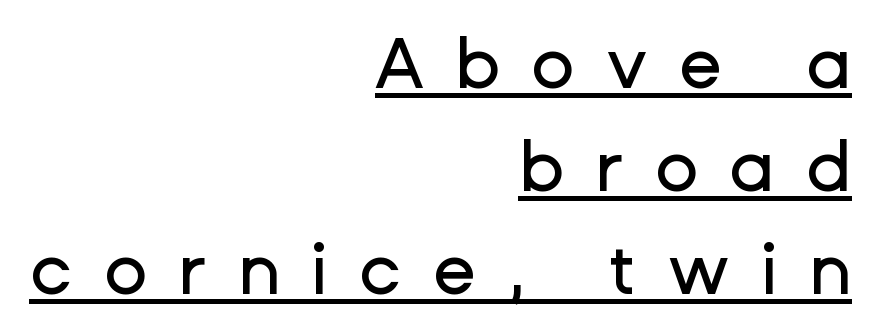
Descenders here cross a horizontal rule under the line. The designer went with a sans here, leaving each stem footless. Tall strokes in this sample are plumb rather than angled. Inter-character spacing is expanded well beyond the font's built-in metrics. Students, observe: this is what conventionally led text looks like.
